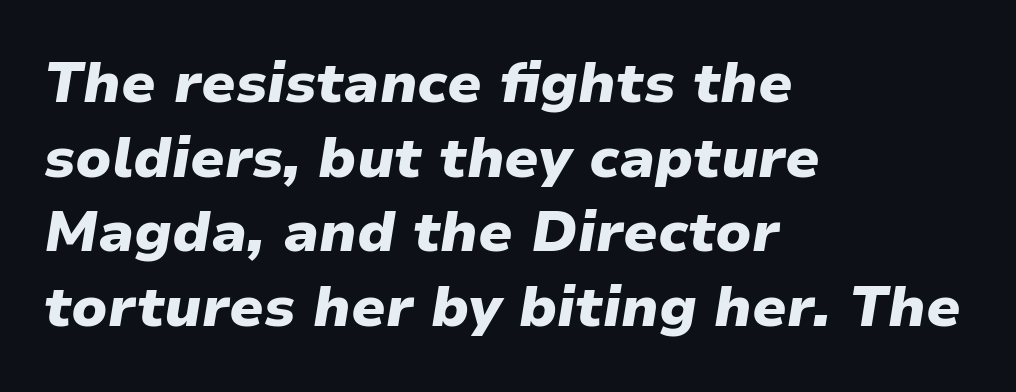
Q: Is the text bold? A: Yes.
Q: Is the text italic (slanted)? A: Yes, it leans right by about 9 degrees.
Q: Is the text underlined? A: No.
Q: How is the paragraph aligned? A: Left-aligned.
Q: Is the spacing between letters normal or unusually wide? A: Normal.
Q: Is the spacing between lines tight, normal or loose? A: Normal.
Q: Width (condensed, normal, or wide)? A: Normal.
Q: Stroke contrast? A: Low.
Q: x-height? A: Medium.
Q: Monospaced? A: No.
